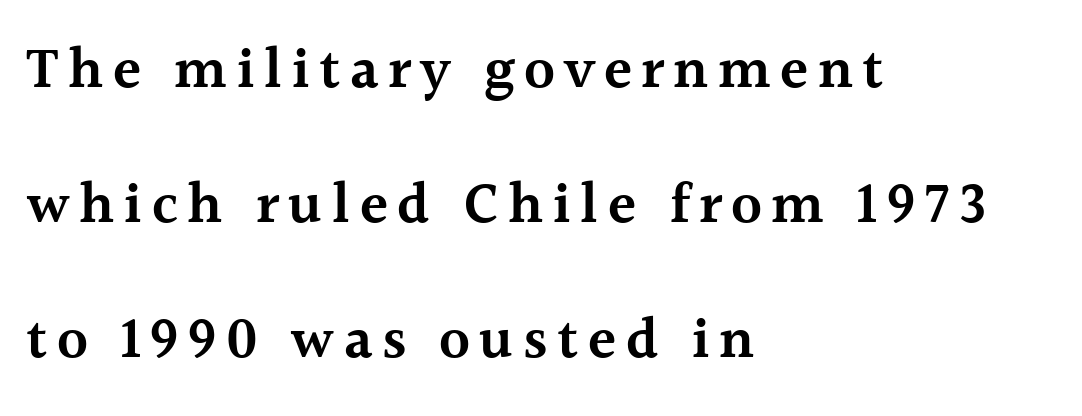
Honestly, the rows look like they've been pulled way apart. The lines in this sample share a left origin and differ only in where they stop. The gap between lines stays unmarked. Observe the serifs anchoring each vertical stroke in this sample. Does the lettering tilt? It doesn't — this is upright.
